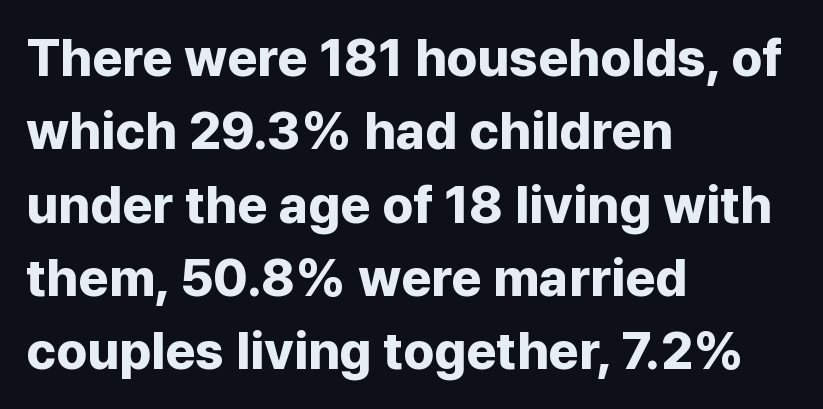
The image shows 52 px bold sans-serif type, upright; set left-aligned, normal line spacing (1.41x), normal letter spacing, not underlined; low stroke contrast and a medium x-height.
